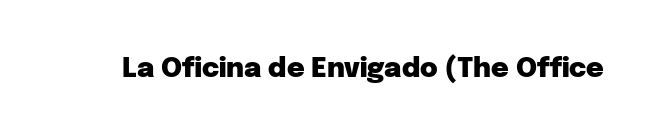
Q: Is the text bold? A: Yes.
Q: Is the text italic (slanted)? A: No, it is upright.
Q: Is the text underlined? A: No.
Q: Is the spacing between letters normal or unusually wide? A: Normal.
